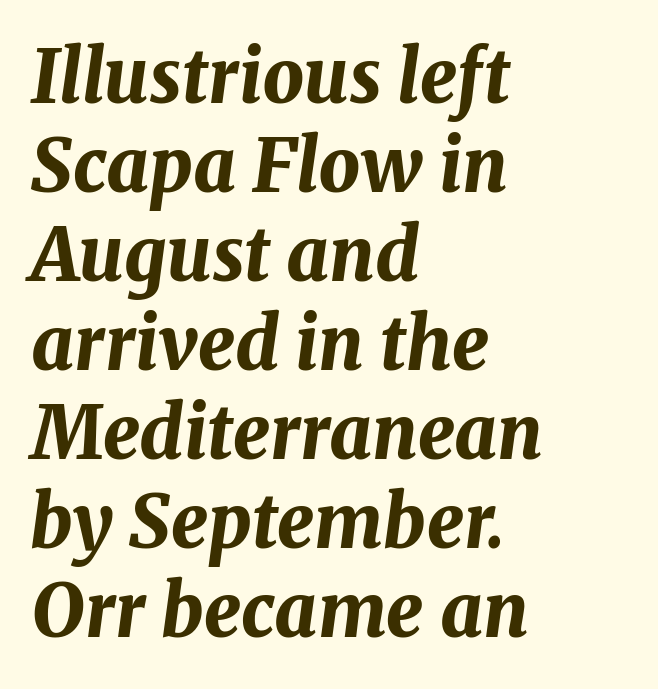
The image shows 73 px bold type, italic (leaning right); set left-aligned, line spacing 1.22x, normal letter spacing, not underlined; medium stroke contrast and a medium x-height.
